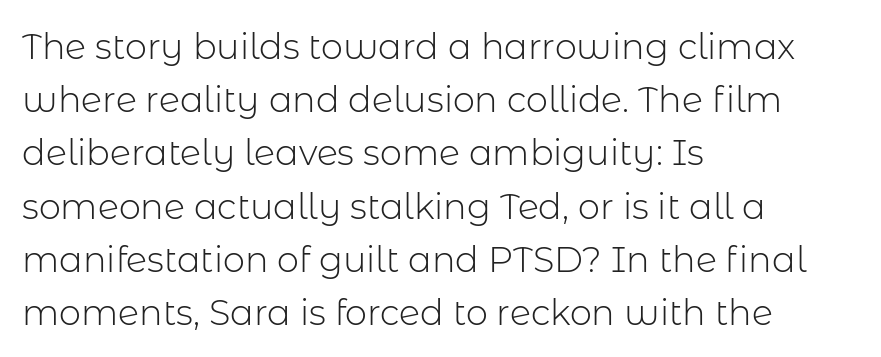
The baseline area is clear. Students, observe: this is what conventionally led text looks like. The rag falls on the right side of this text block. Note the varied advance widths — an 'i' is clearly narrower than an 'm'. The letters stand straight up with perfectly vertical stems.
